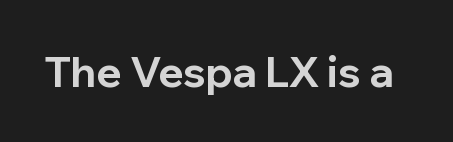
Clear beneath every line of the passage. What kind of face is this? One without serifs — a sans. Is the type bold? Yes — the strokes are clearly thick and heavy. Think of a printed novel: that variable character pitch is what you see here. The specimen reads as upright at a glance.
